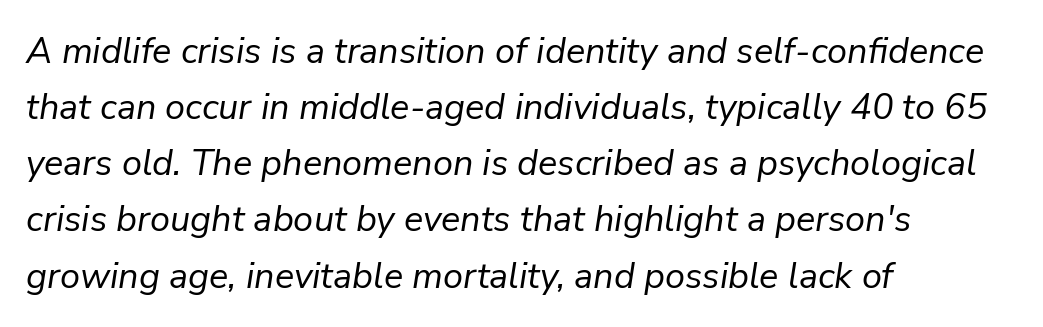
The leading is moderate, giving the passage an even texture. The gaps between neighbouring characters are ordinary and unremarkable. Any mark beneath the type? The region is blank. Each letter keeps its own natural width here, so spacing adapts to shape.
